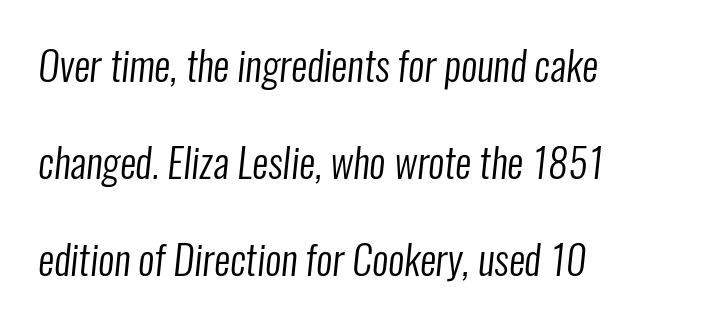
Q: Is the text bold? A: No.
Q: Is the typeface a serif or a sans-serif typeface? A: Sans-serif.
Q: Is the text underlined? A: No.
Q: How is the paragraph aligned? A: Left-aligned.
Q: Is the spacing between letters normal or unusually wide? A: Normal.
Q: Is the spacing between lines tight, normal or loose? A: Loose.
Q: Width (condensed, normal, or wide)? A: Condensed.
Q: Stroke contrast? A: Low.
Q: x-height? A: Medium.
Q: Monospaced? A: No.
